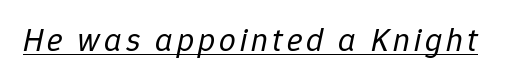
{"italic": "yes", "lean": "right", "slant_degrees": 12, "bold": "no", "weight": "regular", "width": "normal", "stroke_contrast": "low", "x_height": "medium", "monospaced": "no", "underline": "yes", "glyph_px": 33}
